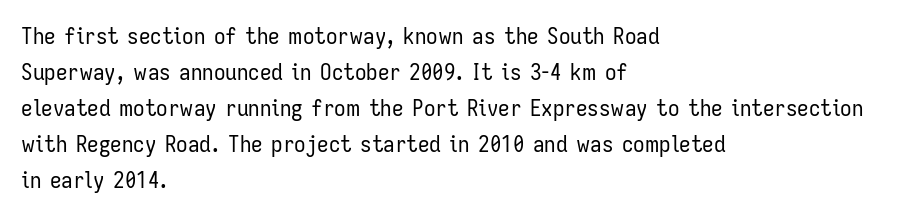
Q: Is the text bold? A: No.
Q: Is the text italic (slanted)? A: No, it is upright.
Q: Is the text underlined? A: No.
Q: How is the paragraph aligned? A: Left-aligned.
Q: Is the spacing between letters normal or unusually wide? A: Normal.
Q: Is the spacing between lines tight, normal or loose? A: Normal.
